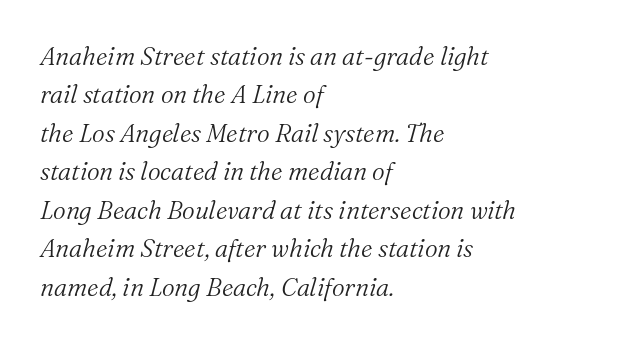
{"italic": "yes", "lean": "right", "slant_degrees": 16, "bold": "no", "underline": "no", "align": "left", "line_spacing": "normal", "line_spacing_ratio": 1.54, "letter_spacing": "normal", "letter_spacing_em": 0.0, "glyph_px": 25}
